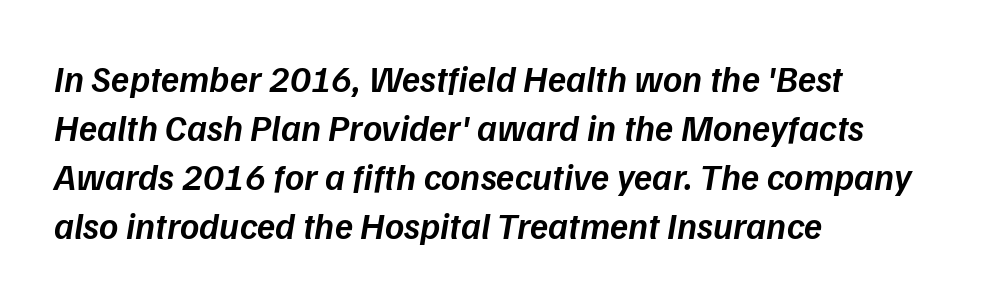
{"italic": "yes", "lean": "right", "slant_degrees": 9, "bold": "semi", "weight": "semibold", "width": "normal", "stroke_contrast": "low", "x_height": "medium", "monospaced": "no", "underline": "no", "align": "left", "line_spacing": "normal", "line_spacing_ratio": 1.32, "letter_spacing": "normal", "letter_spacing_em": 0.0, "glyph_px": 37}
